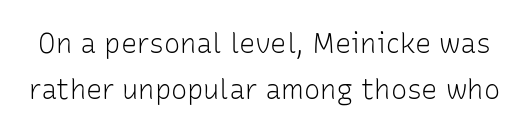
Unlike italic type, these characters show no tilt at all. Ink coverage per letter is moderate at most. How would I describe the line gaps? Plain and ordinary. The foot of each line stays bare and open.
